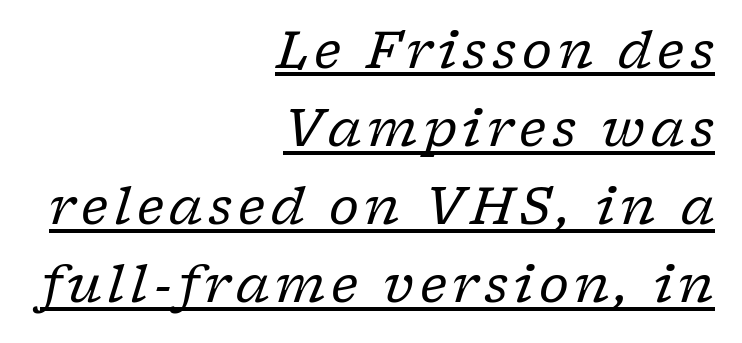
Q: Is the text bold? A: No.
Q: Is the text italic (slanted)? A: Yes, it leans right by about 17 degrees.
Q: Is the typeface a serif or a sans-serif typeface? A: Serif.
Q: Is the text underlined? A: Yes.
Q: How is the paragraph aligned? A: Right-aligned.
Q: Is the spacing between lines tight, normal or loose? A: Normal.
Q: Width (condensed, normal, or wide)? A: Normal.
Q: Stroke contrast? A: Low.
Q: x-height? A: Medium.
Q: Monospaced? A: No.
